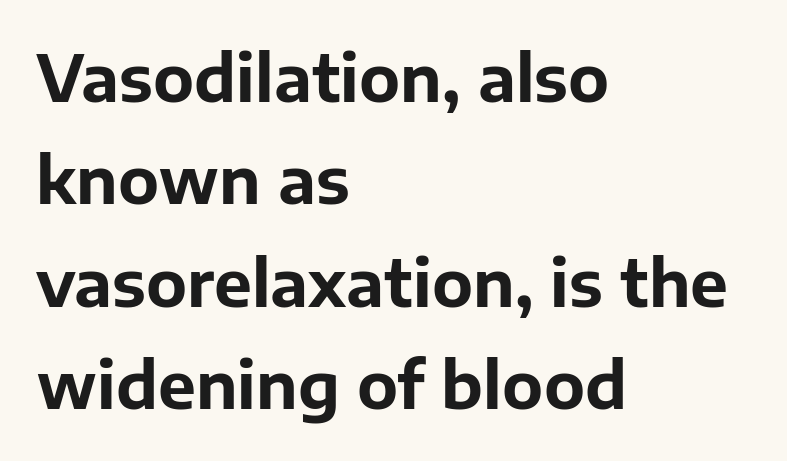
{"serif": "no", "italic": "no", "bold": "yes", "weight": "bold", "width": "normal", "stroke_contrast": "low", "x_height": "medium", "monospaced": "no", "underline": "no", "align": "left", "line_spacing": "normal", "line_spacing_ratio": 1.6, "letter_spacing": "normal", "letter_spacing_em": 0.0, "glyph_px": 64}
